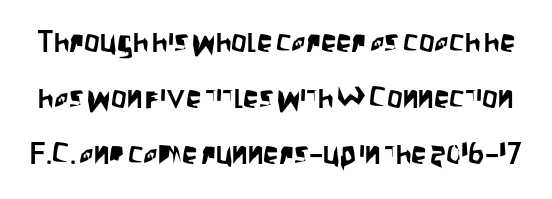
Is this a fixed-width face? No — the glyphs have proportional, varying widths. Posture: upright roman. Bare-footed words on every line. Serif or sans? Sans — the stroke terminals are bare.
